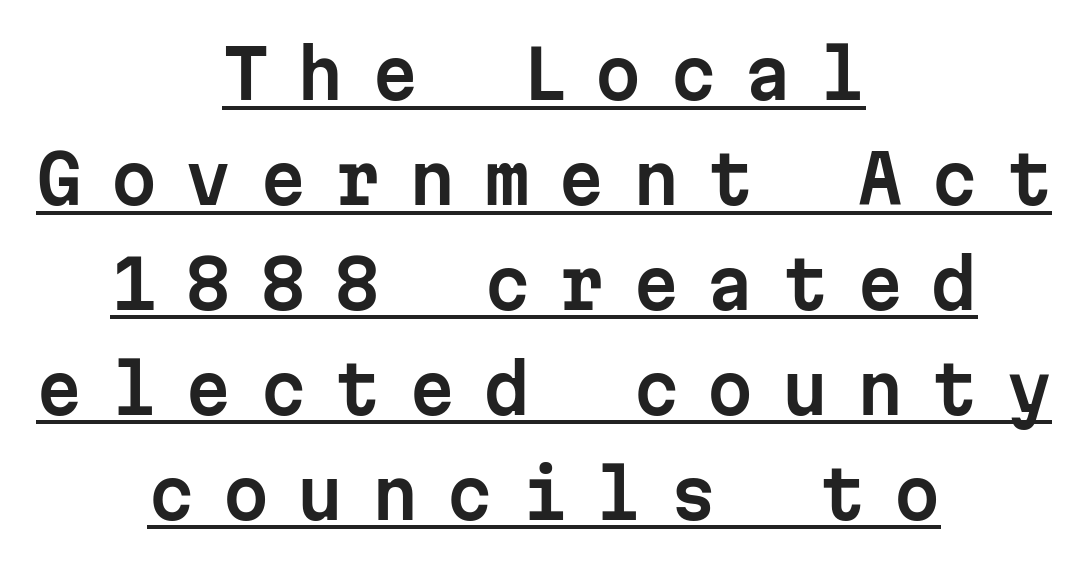
{"serif": "no", "italic": "no", "width": "normal", "stroke_contrast": "low", "x_height": "medium", "monospaced": "yes", "underline": "yes", "align": "center", "line_spacing": "normal", "line_spacing_ratio": 1.59, "letter_spacing": "wide", "letter_spacing_em": 0.43, "glyph_px": 66}
